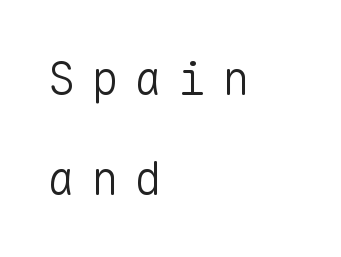
The image shows 47 px light sans-serif type, upright, monospaced; set left-aligned, loose line spacing (2.12x), unusually wide letter spacing (+0.33 em), not underlined; low stroke contrast and a medium x-height.
